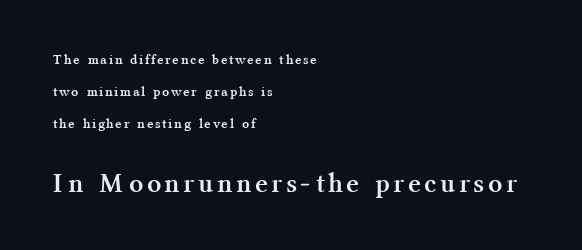
Q: Is the text bold? A: Yes.
Q: Is the text italic (slanted)? A: No, it is upright.
Q: Is the typeface a serif or a sans-serif typeface? A: Serif.
Q: Is the text underlined? A: No.
Q: How is the paragraph aligned? A: Left-aligned.
Q: Is the spacing between letters normal or unusually wide? A: Unusually wide.
Q: Is the spacing between lines tight, normal or loose? A: Loose.
Q: Which block of text is set in a larger size, the first (top) or the second (bottom)? A: The second (bottom) one.
Q: Width (condensed, normal, or wide)? A: Normal.
Q: Stroke contrast? A: Medium.
Q: x-height? A: Medium.
Q: Monospaced? A: No.
